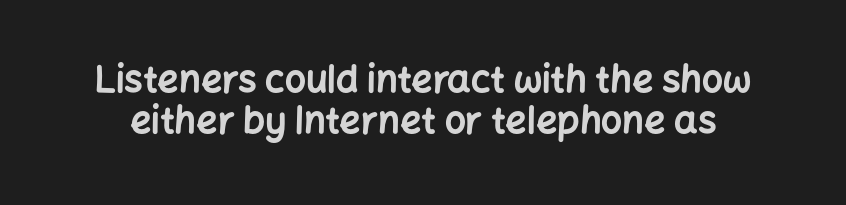
Q: Is the text bold? A: Yes.
Q: Is the text italic (slanted)? A: No, it is upright.
Q: Is the typeface a serif or a sans-serif typeface? A: Sans-serif.
Q: Is the text underlined? A: No.
Q: Is the spacing between letters normal or unusually wide? A: Normal.
Q: Is the spacing between lines tight, normal or loose? A: Tight.
Q: Width (condensed, normal, or wide)? A: Normal.
Q: Stroke contrast? A: Low.
Q: x-height? A: Medium.
Q: Monospaced? A: No.
